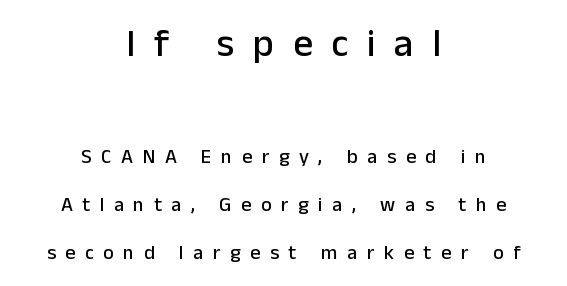
Between one letter and the next there's a generous, obvious gap. Bigger letters appear in the top chunk; the bottom chunk is reduced. The rendering uses natural spacing where letterforms have individual widths. Italic: no, the glyphs are upright roman. Has an underline been added? It has not.
